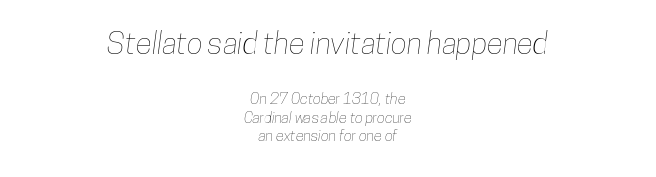
Glyph-to-glyph distance matches everyday printed text. Reading top to bottom, the characters get smaller at the block break. This rendering features lettering with no underline. Think of a printed novel: that variable character pitch is what you see here. Notice how the passage keeps no hard edge, just a central spine.
